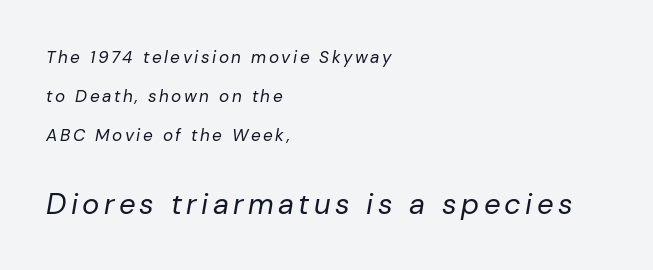
{"italic": "yes", "lean": "right", "slant_degrees": 10, "bold": "no", "weight": "regular", "width": "normal", "stroke_contrast": "low", "x_height": "medium", "monospaced": "no", "underline": "no", "align": "left", "line_spacing": "loose", "line_spacing_ratio": 2.28, "larger_block": "second", "size_ratio": 1.71, "glyph_px": 29}
